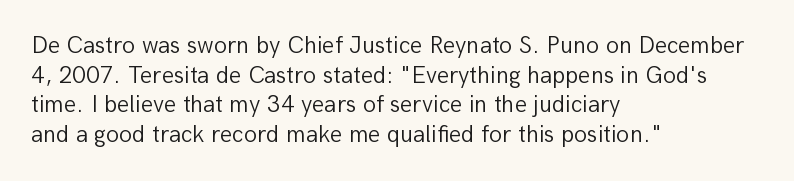
Words appear dense and cohesive because spacing is normal. Stem width sits at or under what a default text font uses. Honestly, there is no underline to notice here at all. The lettering stays uniformly vertical, giving the passage a roman look.
